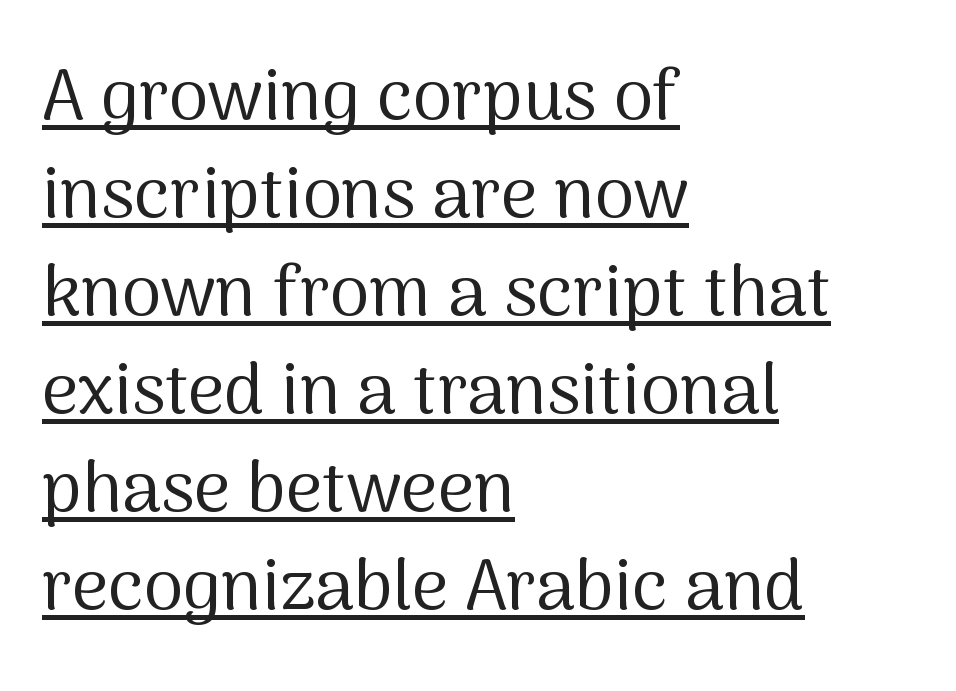
You could not count columns in this text — the font is proportionally spaced. Is there any slant? The stems are plumb. Compared with undecorated copy, this sample adds a rule below the words. Short and long lines alike share a common starting point at left. To sum up the face: it is a sans, with no serifs. Compared with typical paragraphs, the rows here are spaced about the same.
